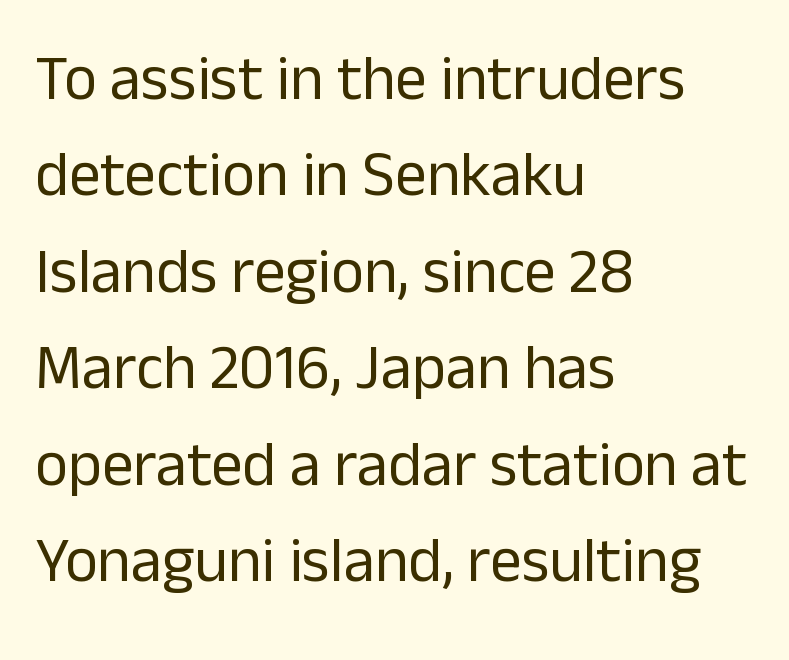
Q: Is the text bold? A: No.
Q: Is the text italic (slanted)? A: No, it is upright.
Q: Is the typeface a serif or a sans-serif typeface? A: Sans-serif.
Q: Is the text underlined? A: No.
Q: How is the paragraph aligned? A: Left-aligned.
Q: Is the spacing between letters normal or unusually wide? A: Normal.
Q: Is the spacing between lines tight, normal or loose? A: Normal.
Q: Width (condensed, normal, or wide)? A: Normal.
Q: Stroke contrast? A: Low.
Q: x-height? A: Medium.
Q: Monospaced? A: No.
